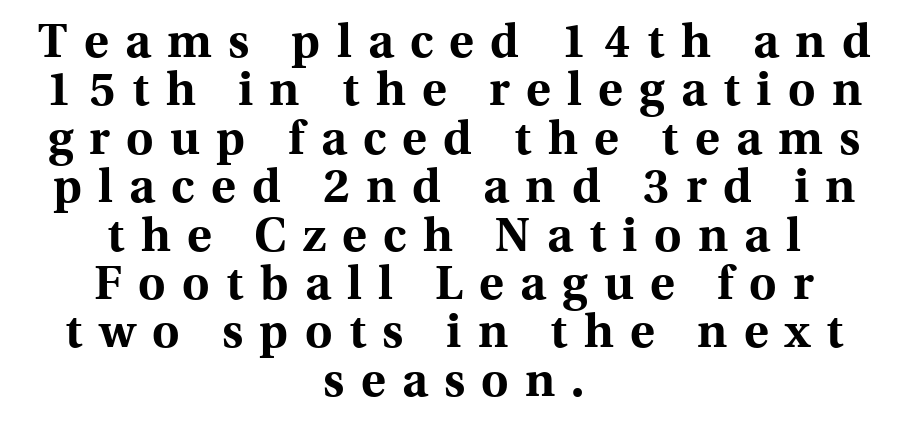
Q: Is the text bold? A: Yes.
Q: Is the text italic (slanted)? A: No, it is upright.
Q: Is the typeface a serif or a sans-serif typeface? A: Serif.
Q: Is the text underlined? A: No.
Q: How is the paragraph aligned? A: Centered.
Q: Is the spacing between letters normal or unusually wide? A: Unusually wide.
Q: Is the spacing between lines tight, normal or loose? A: Tight.
Q: Width (condensed, normal, or wide)? A: Normal.
Q: x-height? A: Medium.
Q: Monospaced? A: No.
